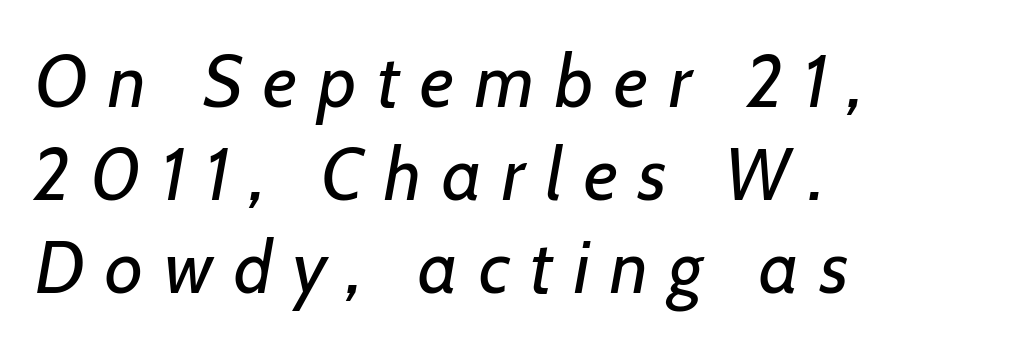
The rendering uses natural spacing where letterforms have individual widths. Successive baselines arrive at the customary interval. In CSS terms this would be text-align: left. Descender tails drop into unmarked territory. In terms of letterspacing, this is a distinctly airy, spread setting.
